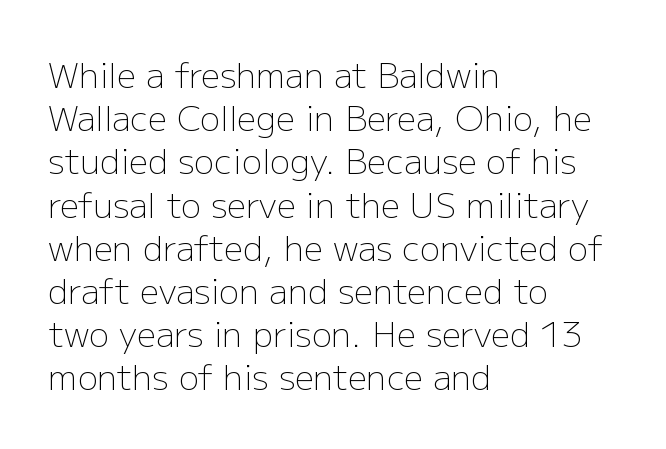
You could call the tracking neutral — neither tight nor loose. Classification — sans serif. Whoever set this chose a conventional vertical rhythm. The baseline area is clear. The letters advance in unequal steps, a hallmark of proportional type.
